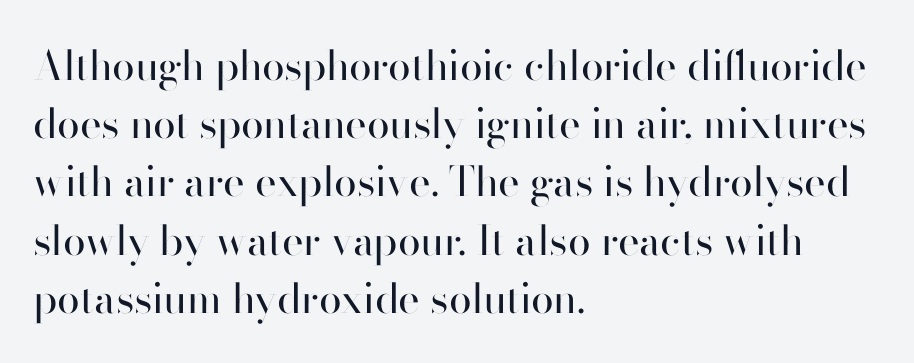
{"serif": "no", "italic": "no", "bold": "no", "weight": "regular", "width": "normal", "stroke_contrast": "high", "x_height": "small", "monospaced": "no", "underline": "no", "align": "left", "line_spacing": "normal", "line_spacing_ratio": 1.42, "letter_spacing": "normal", "letter_spacing_em": 0.0, "glyph_px": 41}
